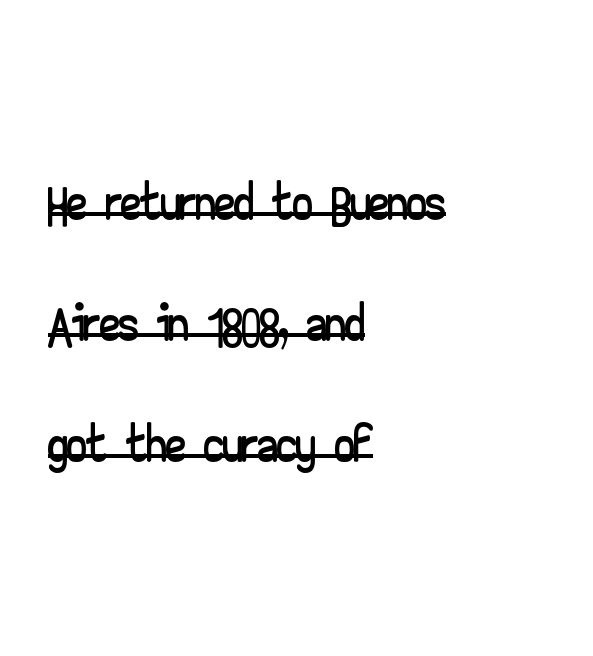
Caption: lettering with a line underneath. Horizontally, the lines are justified to the leading edge only. Characters remain perfectly vertical along every line. Spacing verdict: proportional, widths tailored to each character.
